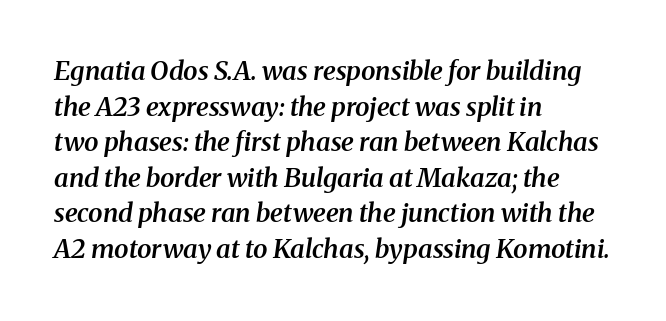
Q: Is the text bold? A: Semi-bold.
Q: Is the text italic (slanted)? A: Yes, it leans right by about 8 degrees.
Q: Is the text underlined? A: No.
Q: How is the paragraph aligned? A: Left-aligned.
Q: Is the spacing between letters normal or unusually wide? A: Normal.
Q: Is the spacing between lines tight, normal or loose? A: Normal.
